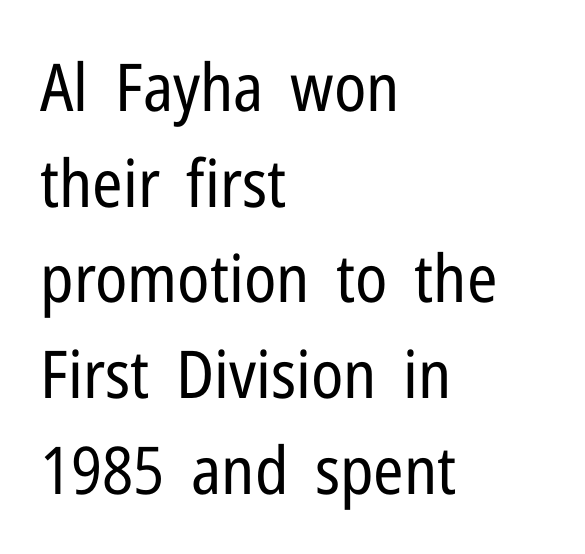
{"serif": "no", "italic": "no", "bold": "no", "weight": "regular", "width": "condensed", "stroke_contrast": "low", "x_height": "medium", "monospaced": "no", "underline": "no", "align": "left", "line_spacing": "normal", "line_spacing_ratio": 1.45, "letter_spacing": "normal", "letter_spacing_em": 0.0, "glyph_px": 66}
